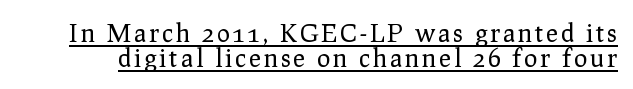
Baseline-to-baseline distance is barely more than the letter height. The font's upright variant was chosen for this text. Letters have the restrained weight of plain body copy at most. A baseline rule has been typeset under these characters.
